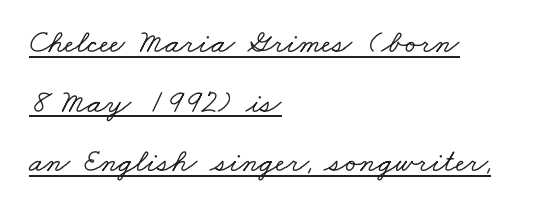
{"serif": "yes", "width": "wide", "stroke_contrast": "low", "x_height": "small", "monospaced": "no", "underline": "yes", "align": "left", "line_spacing_ratio": 1.81, "letter_spacing": "normal", "letter_spacing_em": 0.0, "glyph_px": 33}
